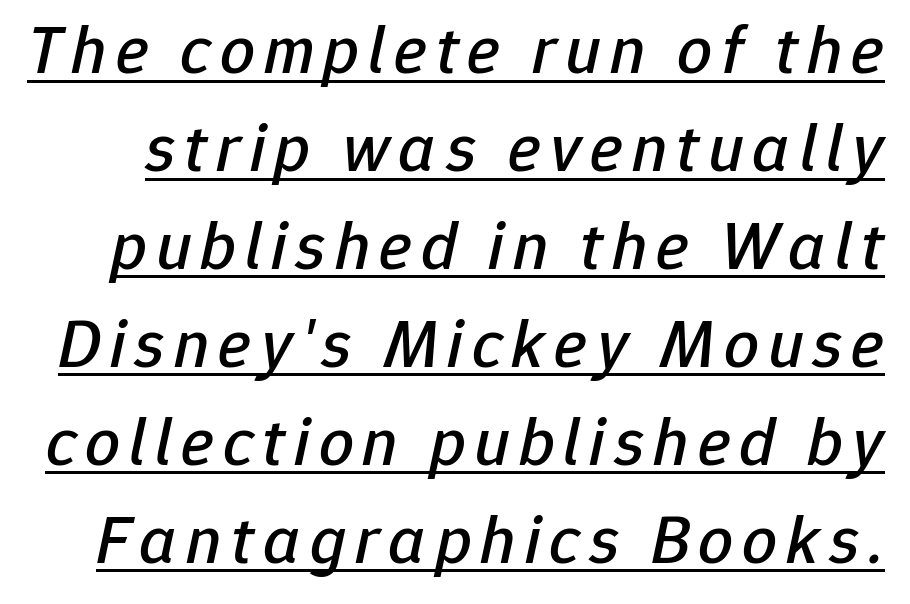
{"italic": "yes", "lean": "right", "slant_degrees": 12, "width": "normal", "stroke_contrast": "low", "x_height": "medium", "monospaced": "no", "underline": "yes", "line_spacing": "normal", "line_spacing_ratio": 1.42, "glyph_px": 69}
